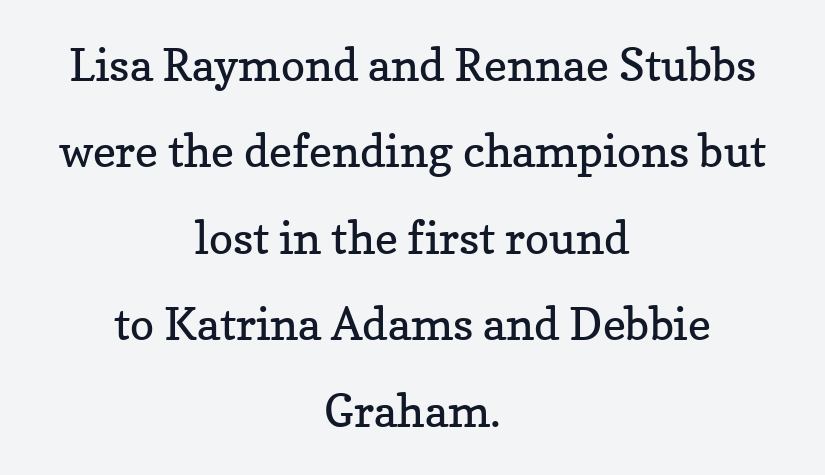
The image shows 45 px regular-weight serif type, upright; set centered, loose line spacing (1.92x), normal letter spacing, not underlined; low stroke contrast and a medium x-height.
